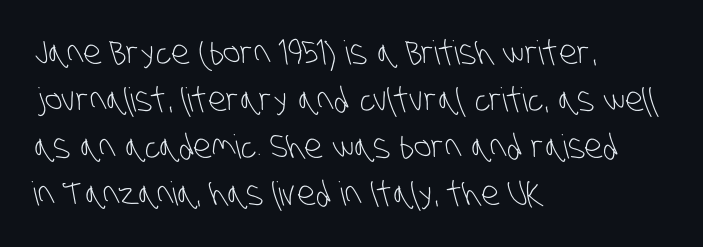
The image shows 33 px light, condensed sans-serif type; set left-aligned, normal line spacing (1.42x), normal letter spacing, not underlined; low stroke contrast and a large x-height.
